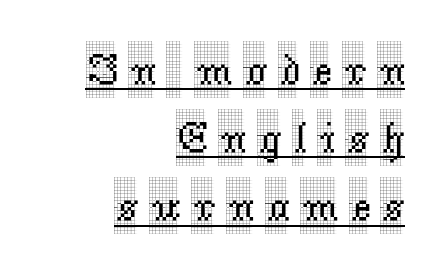
Q: Is the text italic (slanted)? A: No, it is upright.
Q: Is the typeface a serif or a sans-serif typeface? A: Serif.
Q: Is the text underlined? A: Yes.
Q: How is the paragraph aligned? A: Right-aligned.
Q: Is the spacing between letters normal or unusually wide? A: Unusually wide.
Q: Is the spacing between lines tight, normal or loose? A: Normal.
Q: Width (condensed, normal, or wide)? A: Condensed.
Q: x-height? A: Large.
Q: Monospaced? A: No.
